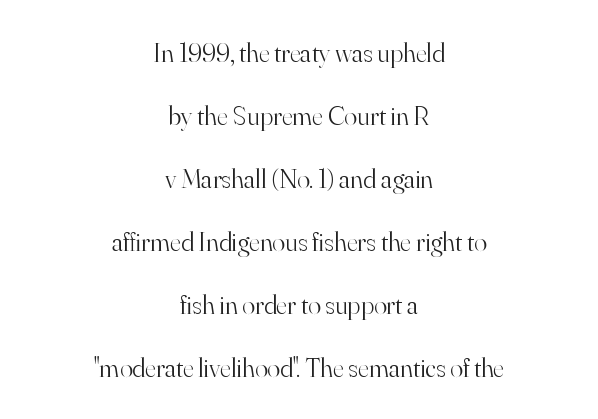
The typesetting does not lean heavy: it is not bold. What's the leading like? Stretched, with rows far apart. These lines stack symmetrically, like a column narrowing and widening about its center. Each word holds together tightly as a unit, with standard inter-letter gaps. Descenders hang freely into open space. The specimen reads as upright at a glance.
